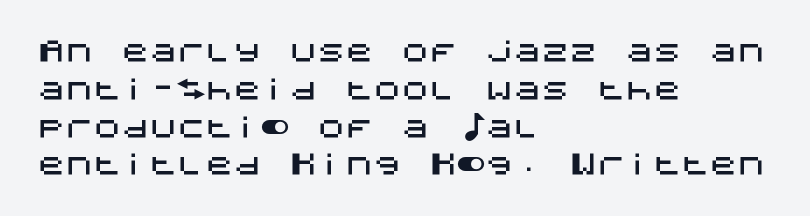
Q: Is the text italic (slanted)? A: No, it is upright.
Q: Is the typeface a serif or a sans-serif typeface? A: Sans-serif.
Q: Is the text underlined? A: No.
Q: How is the paragraph aligned? A: Left-aligned.
Q: Is the spacing between letters normal or unusually wide? A: Normal.
Q: Is the spacing between lines tight, normal or loose? A: Normal.
Q: Width (condensed, normal, or wide)? A: Normal.
Q: Stroke contrast? A: Medium.
Q: x-height? A: Large.
